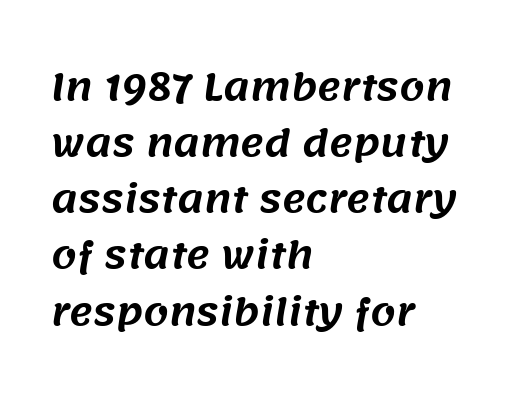
The image shows 36 px sans-serif type; set left-aligned, normal line spacing (1.56x), normal letter spacing, not underlined; medium stroke contrast and a large x-height.
